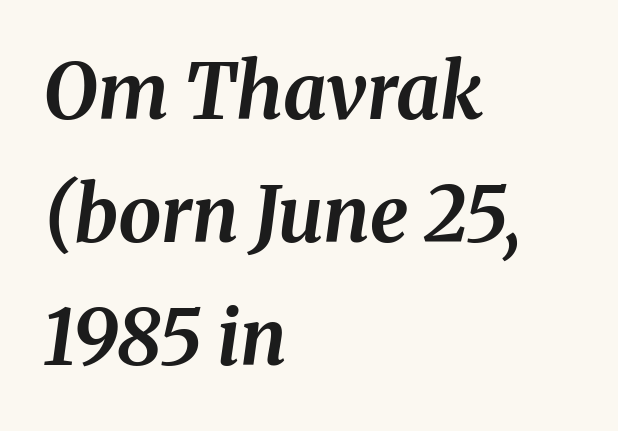
The image shows 77 px bold type, italic (leaning right); set left-aligned, normal line spacing (1.6x), normal letter spacing, not underlined; medium stroke contrast and a medium x-height.
